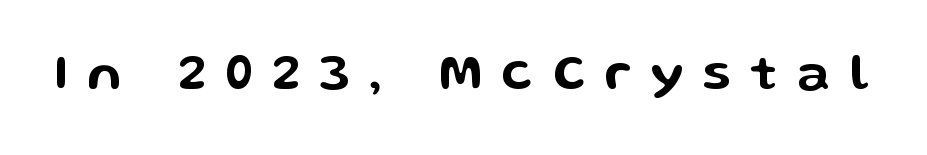
The image shows 52 px wide sans-serif type, upright; set unusually wide letter spacing (+0.38 em), not underlined; low stroke contrast and a medium x-height.
